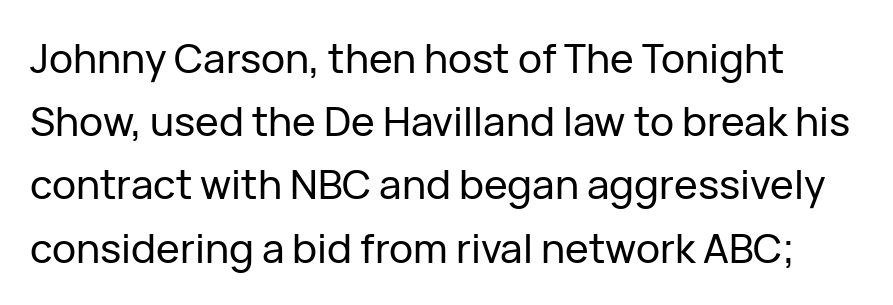
{"serif": "no", "italic": "no", "width": "normal", "stroke_contrast": "low", "x_height": "medium", "monospaced": "no", "underline": "no", "line_spacing": "normal", "line_spacing_ratio": 1.58, "letter_spacing": "normal", "letter_spacing_em": 0.0, "glyph_px": 40}
